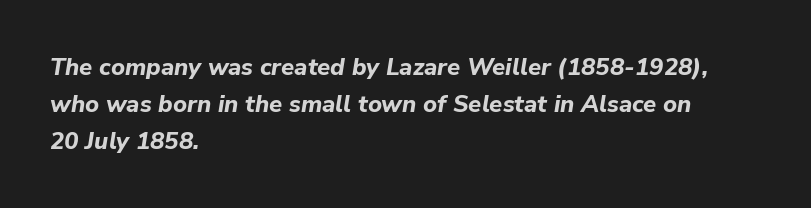
{"italic": "yes", "lean": "right", "slant_degrees": 9, "bold": "yes", "underline": "no", "align": "left", "line_spacing": "normal", "line_spacing_ratio": 1.54, "letter_spacing": "normal", "letter_spacing_em": 0.0, "glyph_px": 24}
